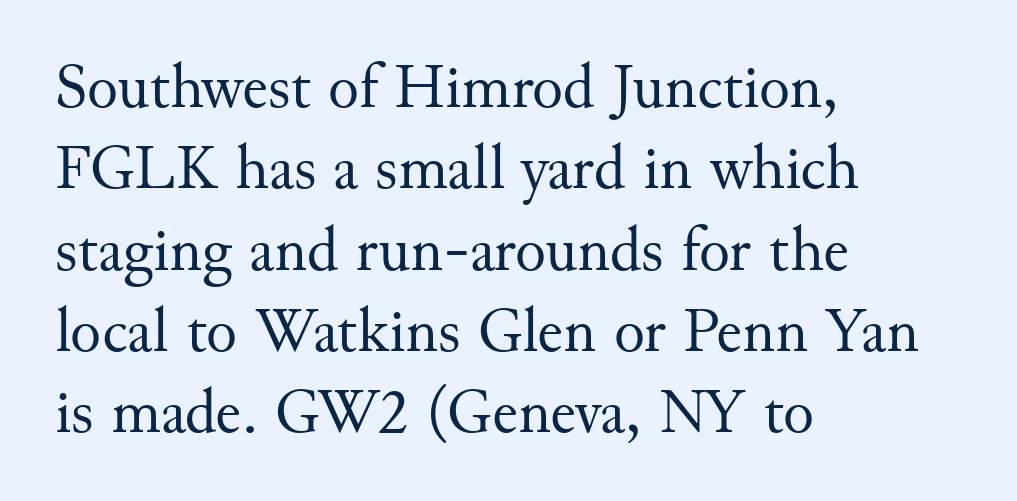
The image shows 64 px regular-weight serif type, upright; set left-aligned, normal line spacing (1.27x), normal letter spacing, not underlined; medium stroke contrast and a small x-height.
